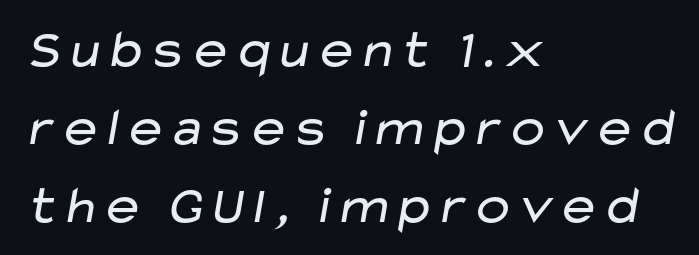
Students, note that the glyphs here touch the page at normal intervals. What kind of face is this? One without serifs — a sans. The leading is moderate, giving the passage an even texture. The face looks like a standard text weight, possibly lighter. Honestly, there is no underline to notice here at all. The passage shown is typed in a proportional face where columns would drift.
